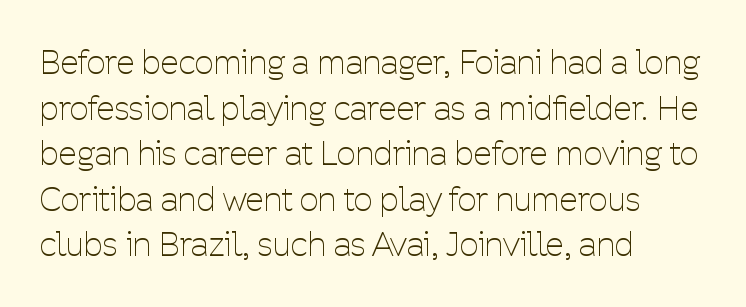
{"serif": "no", "italic": "no", "bold": "no", "weight": "thin", "width": "condensed", "stroke_contrast": "low", "x_height": "medium", "monospaced": "no", "underline": "no", "align": "left", "line_spacing": "normal", "line_spacing_ratio": 1.38, "letter_spacing": "normal", "letter_spacing_em": 0.0, "glyph_px": 33}
